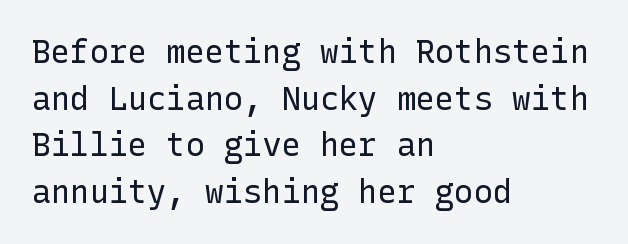
Each word holds together tightly as a unit, with standard inter-letter gaps. Letters rest on an invisible, unmarked baseline. Weight class: somewhere from thin through regular. The characters display no serif detailing; their extremities are plain.
